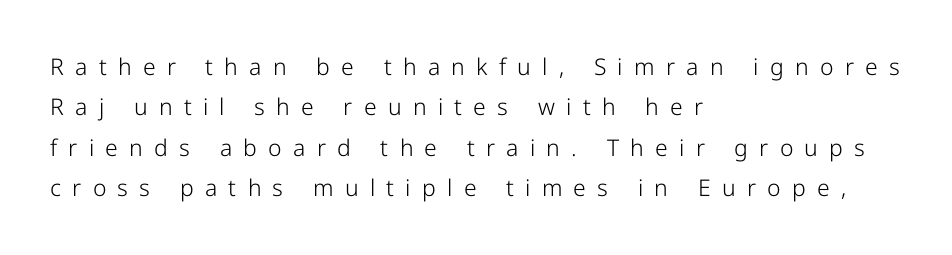
{"italic": "no", "bold": "no", "underline": "no", "align": "left", "line_spacing_ratio": 1.76, "letter_spacing": "wide", "letter_spacing_em": 0.49, "glyph_px": 23}
